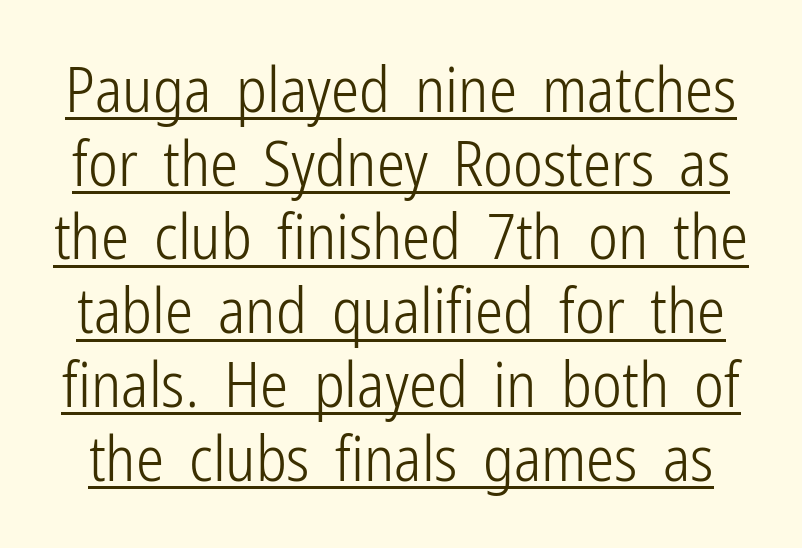
{"serif": "no", "italic": "no", "bold": "no", "weight": "light", "width": "condensed", "stroke_contrast": "low", "x_height": "medium", "monospaced": "no", "underline": "yes", "line_spacing_ratio": 1.17, "letter_spacing": "normal", "letter_spacing_em": 0.0, "glyph_px": 63}
